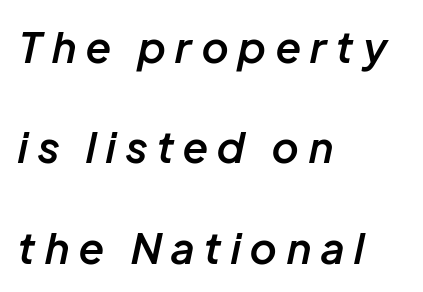
Q: Is the text bold? A: Semi-bold.
Q: Is the text italic (slanted)? A: Yes, it leans right by about 12 degrees.
Q: Is the text underlined? A: No.
Q: How is the paragraph aligned? A: Left-aligned.
Q: Is the spacing between letters normal or unusually wide? A: Unusually wide.
Q: Is the spacing between lines tight, normal or loose? A: Loose.
Q: Width (condensed, normal, or wide)? A: Normal.
Q: Stroke contrast? A: Low.
Q: x-height? A: Medium.
Q: Monospaced? A: No.
